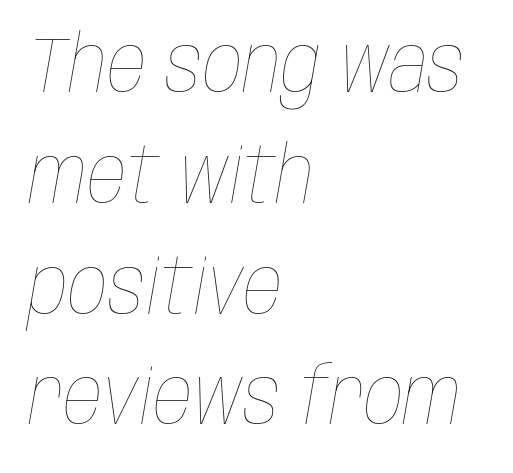
Q: Is the text bold? A: No.
Q: Is the text italic (slanted)? A: Yes, it leans right by about 10 degrees.
Q: Is the text underlined? A: No.
Q: How is the paragraph aligned? A: Left-aligned.
Q: Is the spacing between letters normal or unusually wide? A: Normal.
Q: Is the spacing between lines tight, normal or loose? A: Normal.
Q: Width (condensed, normal, or wide)? A: Condensed.
Q: Stroke contrast? A: Low.
Q: x-height? A: Large.
Q: Monospaced? A: No.
